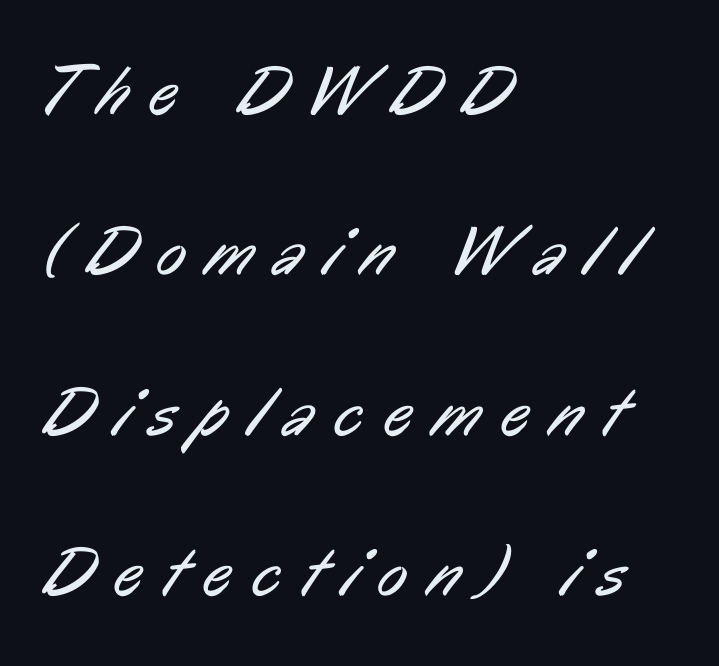
The image shows 70 px regular-weight, condensed sans-serif type; set left-aligned, loose line spacing (2.29x), unusually wide letter spacing (+0.3 em), not underlined; low stroke contrast and a medium x-height.
